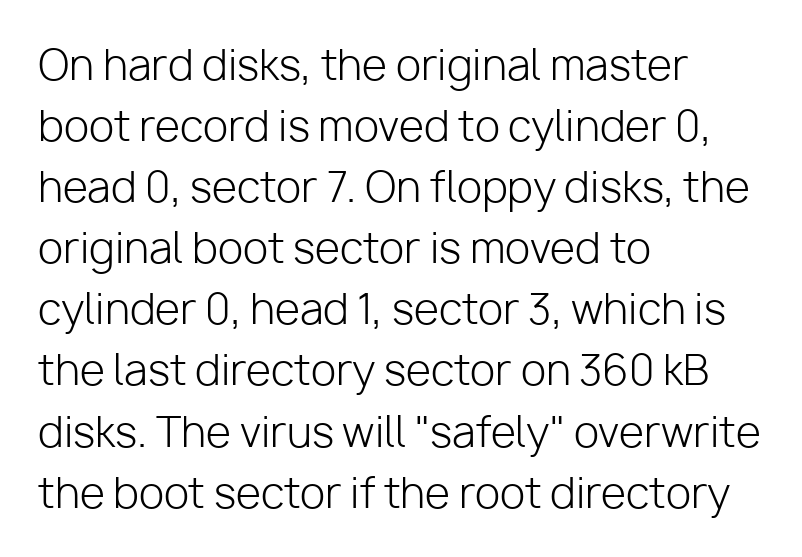
{"serif": "no", "italic": "no", "bold": "no", "weight": "light", "width": "normal", "stroke_contrast": "low", "x_height": "medium", "monospaced": "no", "underline": "no", "align": "left", "line_spacing": "normal", "line_spacing_ratio": 1.49, "letter_spacing": "normal", "letter_spacing_em": 0.0, "glyph_px": 41}
